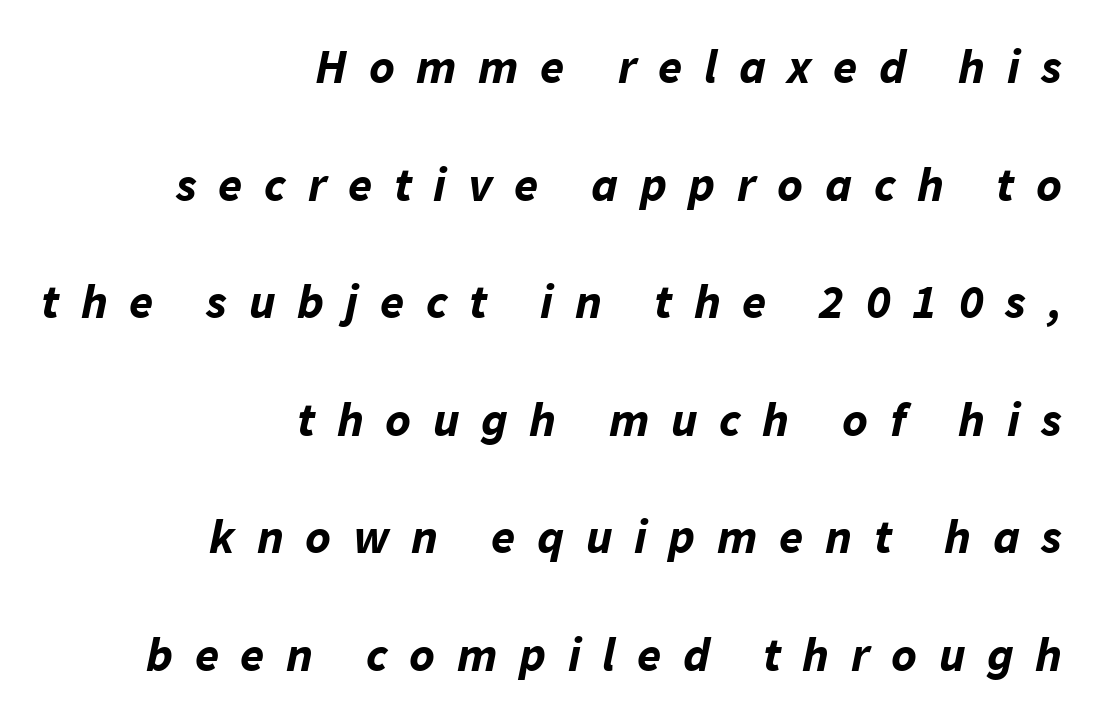
{"italic": "yes", "lean": "right", "slant_degrees": 11, "bold": "yes", "weight": "bold", "width": "normal", "stroke_contrast": "low", "x_height": "medium", "monospaced": "no", "underline": "no", "align": "right", "line_spacing": "loose", "line_spacing_ratio": 2.4, "letter_spacing": "wide", "letter_spacing_em": 0.44, "glyph_px": 49}
